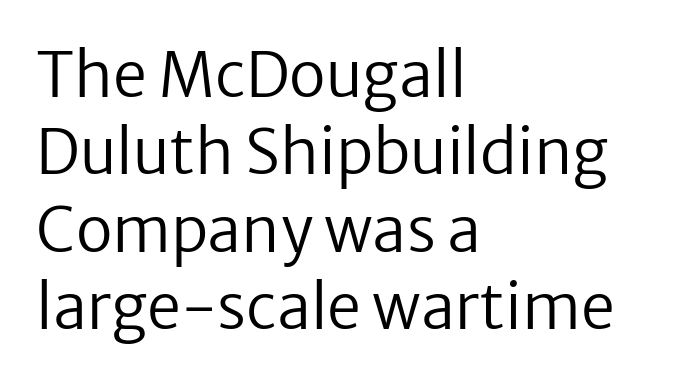
Q: Is the text bold? A: No.
Q: Is the text italic (slanted)? A: No, it is upright.
Q: Is the typeface a serif or a sans-serif typeface? A: Sans-serif.
Q: Is the text underlined? A: No.
Q: How is the paragraph aligned? A: Left-aligned.
Q: Is the spacing between letters normal or unusually wide? A: Normal.
Q: Is the spacing between lines tight, normal or loose? A: Normal.
Q: Width (condensed, normal, or wide)? A: Normal.
Q: Stroke contrast? A: Low.
Q: x-height? A: Medium.
Q: Monospaced? A: No.
